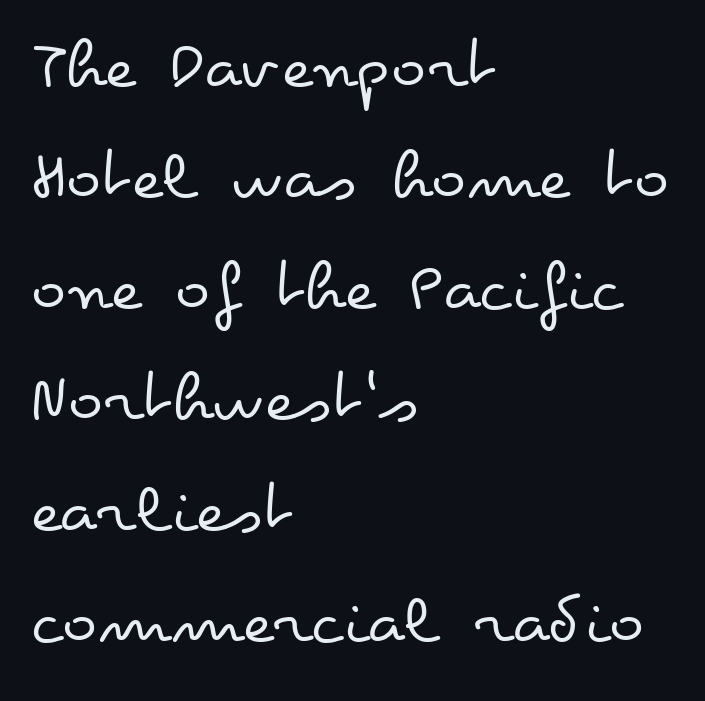
The image shows 73 px regular-weight, wide type, upright; set left-aligned, normal line spacing (1.52x), normal letter spacing, not underlined; low stroke contrast and a small x-height.
